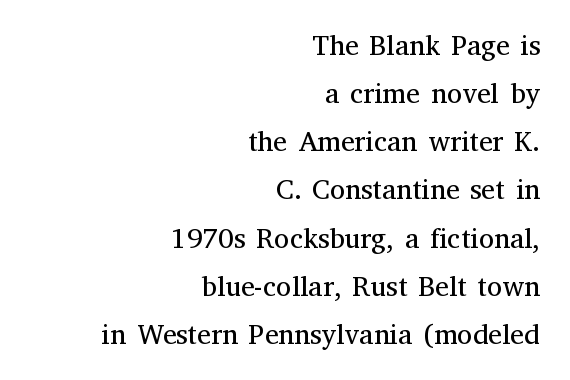
Here the designer chose a conventional face with non-uniform glyph widths. To sum up the face: it has serifs. Every character sits straight up, as roman type does. If you drew a ruler down the right edge, every line would touch it. Letter spacing: default.
